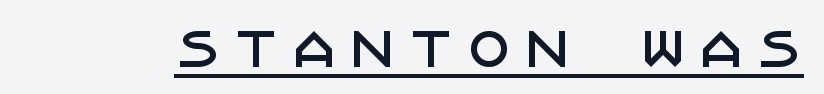
The rendered words wear a rule along their underside. If you drew a line through each stem, it would be perfectly vertical. Grotesque or geometric, the face here clearly has no serifs. Honestly, the letter spacing is so wide it's the main thing you notice.
